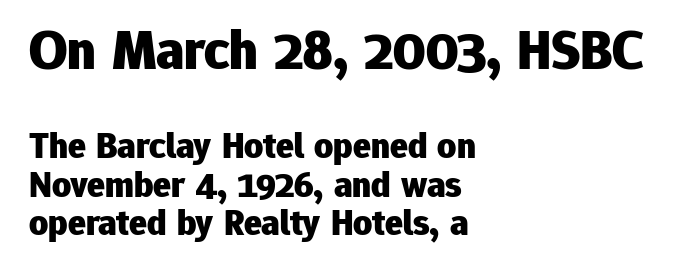
The image shows 56 px heavy sans-serif type, upright; set left-aligned, tight line spacing (1.04x), normal letter spacing, not underlined; the first (top) block is 1.51x larger; low stroke contrast and a medium x-height.
